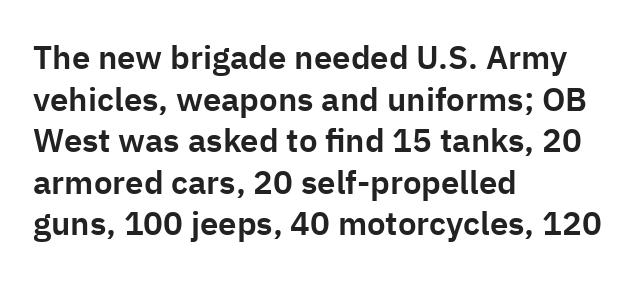
{"serif": "no", "italic": "no", "width": "normal", "stroke_contrast": "low", "x_height": "medium", "monospaced": "no", "underline": "no", "align": "left", "line_spacing": "normal", "line_spacing_ratio": 1.26, "letter_spacing": "normal", "letter_spacing_em": 0.0, "glyph_px": 33}
